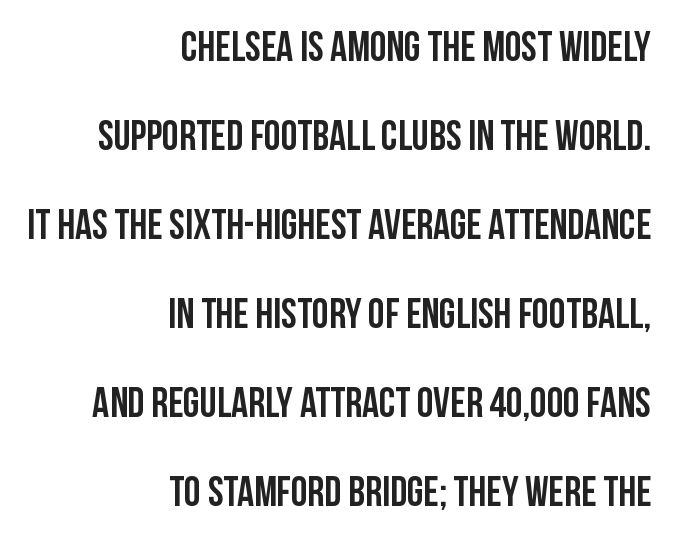
Q: Is the text italic (slanted)? A: No, it is upright.
Q: Is the typeface a serif or a sans-serif typeface? A: Sans-serif.
Q: Is the text underlined? A: No.
Q: How is the paragraph aligned? A: Right-aligned.
Q: Is the spacing between letters normal or unusually wide? A: Normal.
Q: Is the spacing between lines tight, normal or loose? A: Loose.
Q: Width (condensed, normal, or wide)? A: Condensed.
Q: Stroke contrast? A: Low.
Q: x-height? A: Large.
Q: Monospaced? A: No.
